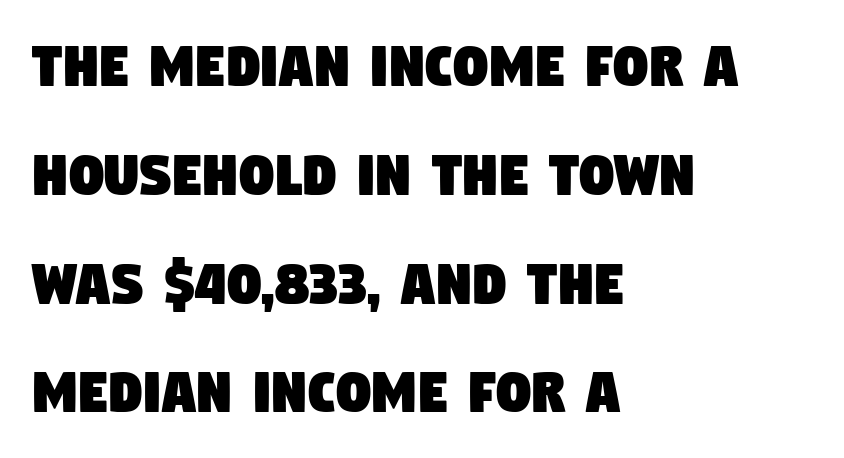
Horizontally, the lines are justified to the leading edge only. The block of text has a typical density, with ordinary space between rows. What stands out about the letter spacing? Nothing — it is the standard amount. Bare-footed words on every line. These lines are rendered in a variable-pitch font.
